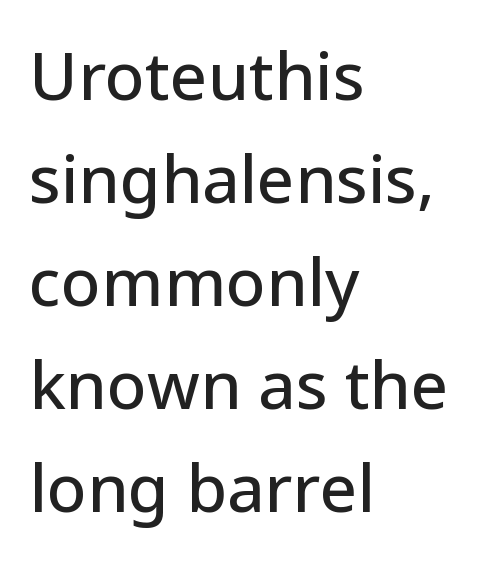
Posture: straight, roman, zero tilt. This rendering features lettering with no underline. A normal amount of white space separates one row of letters from the next. Grotesque or geometric, the face here clearly has no serifs.
